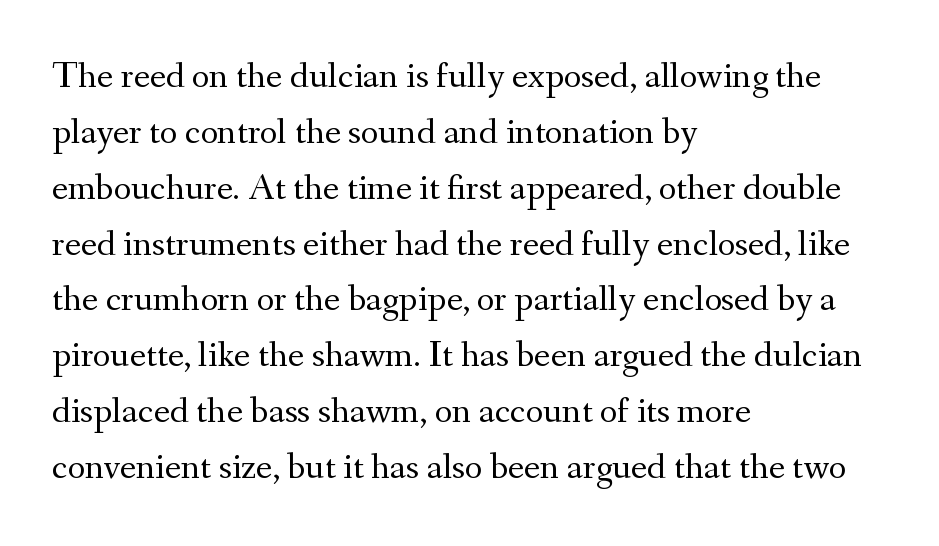
Q: Is the text bold? A: No.
Q: Is the text italic (slanted)? A: No, it is upright.
Q: Is the typeface a serif or a sans-serif typeface? A: Serif.
Q: Is the text underlined? A: No.
Q: How is the paragraph aligned? A: Left-aligned.
Q: Is the spacing between letters normal or unusually wide? A: Normal.
Q: Is the spacing between lines tight, normal or loose? A: Normal.
Q: Width (condensed, normal, or wide)? A: Normal.
Q: Stroke contrast? A: Medium.
Q: x-height? A: Small.
Q: Monospaced? A: No.
